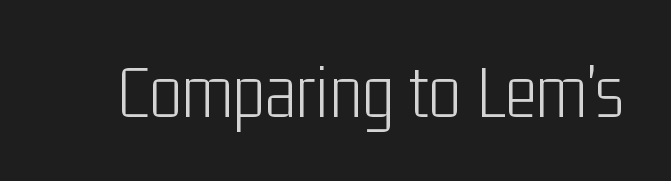
{"serif": "no", "italic": "no", "bold": "no", "weight": "light", "width": "condensed", "stroke_contrast": "low", "x_height": "medium", "monospaced": "no", "underline": "no", "letter_spacing": "normal", "letter_spacing_em": 0.0, "glyph_px": 77}
